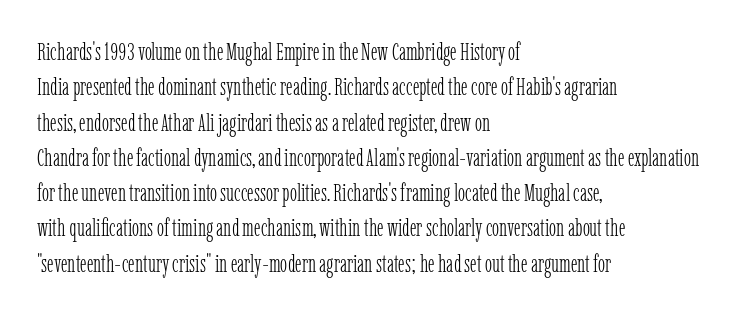
{"italic": "no", "bold": "no", "underline": "no", "align": "left", "line_spacing": "normal", "line_spacing_ratio": 1.47, "letter_spacing": "normal", "letter_spacing_em": 0.0, "glyph_px": 24}
